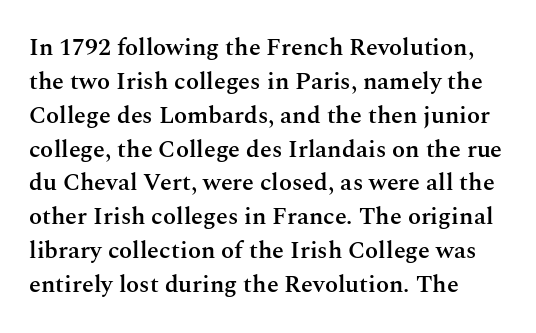
Q: Is the text bold? A: Semi-bold.
Q: Is the text italic (slanted)? A: No, it is upright.
Q: Is the text underlined? A: No.
Q: How is the paragraph aligned? A: Left-aligned.
Q: Is the spacing between letters normal or unusually wide? A: Normal.
Q: Is the spacing between lines tight, normal or loose? A: Normal.
